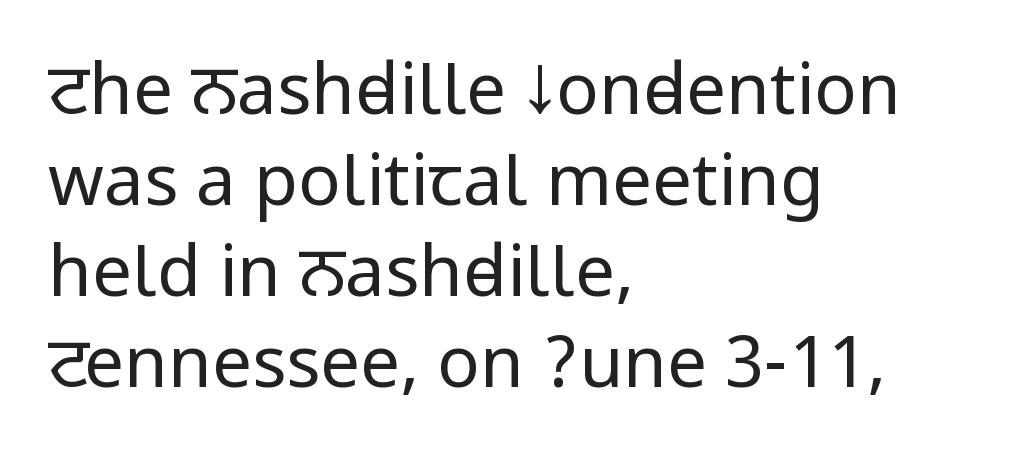
The image shows 71 px regular-weight, condensed sans-serif type, upright; set left-aligned, normal line spacing (1.28x), normal letter spacing, not underlined; low stroke contrast.
